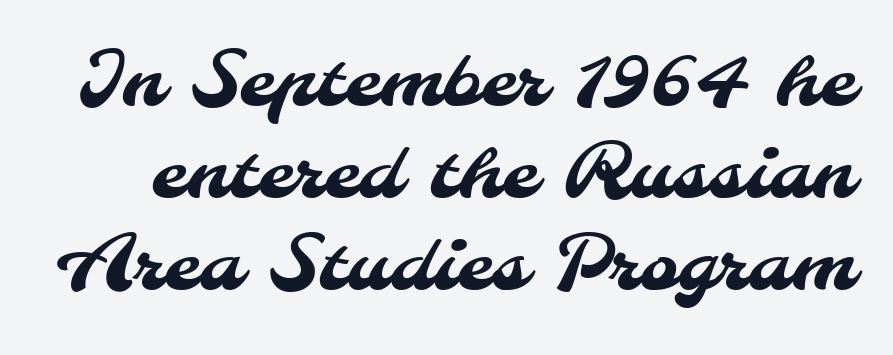
{"serif": "no", "width": "normal", "stroke_contrast": "medium", "x_height": "small", "monospaced": "no", "underline": "no", "line_spacing_ratio": 1.24, "letter_spacing": "normal", "letter_spacing_em": 0.0, "glyph_px": 74}
